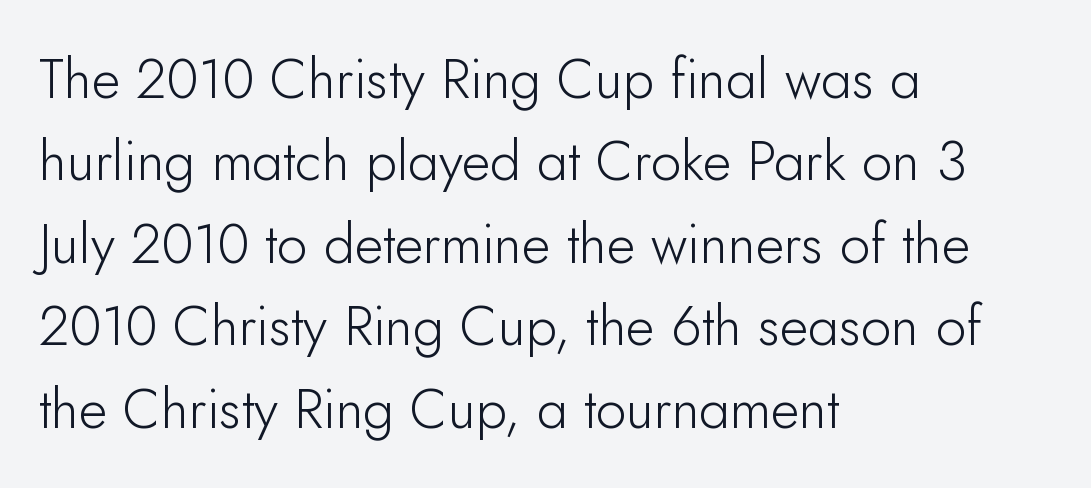
{"serif": "no", "italic": "no", "bold": "no", "weight": "light", "width": "normal", "stroke_contrast": "low", "x_height": "small", "monospaced": "no", "underline": "no", "align": "left", "line_spacing": "normal", "line_spacing_ratio": 1.5, "letter_spacing": "normal", "letter_spacing_em": 0.0, "glyph_px": 55}
